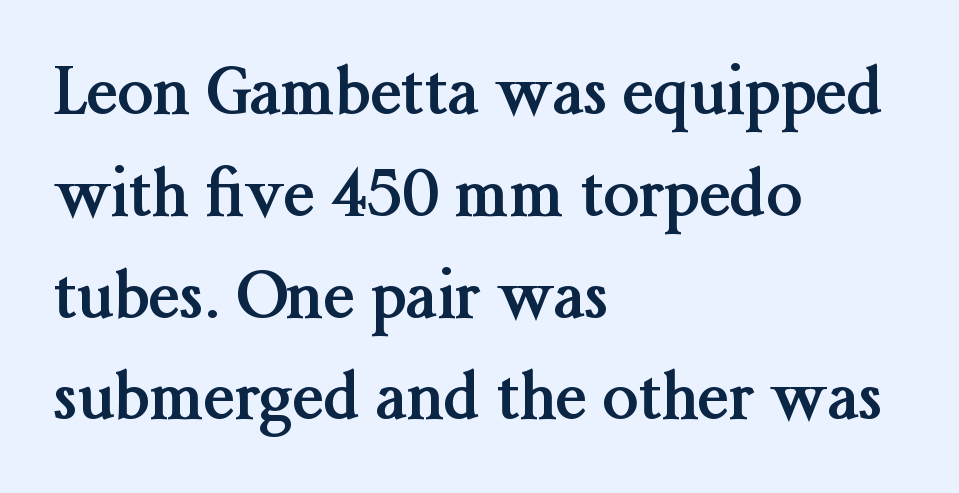
The image shows 64 px semibold serif type, upright; set left-aligned, normal line spacing (1.59x), normal letter spacing, not underlined; medium stroke contrast and a medium x-height.
